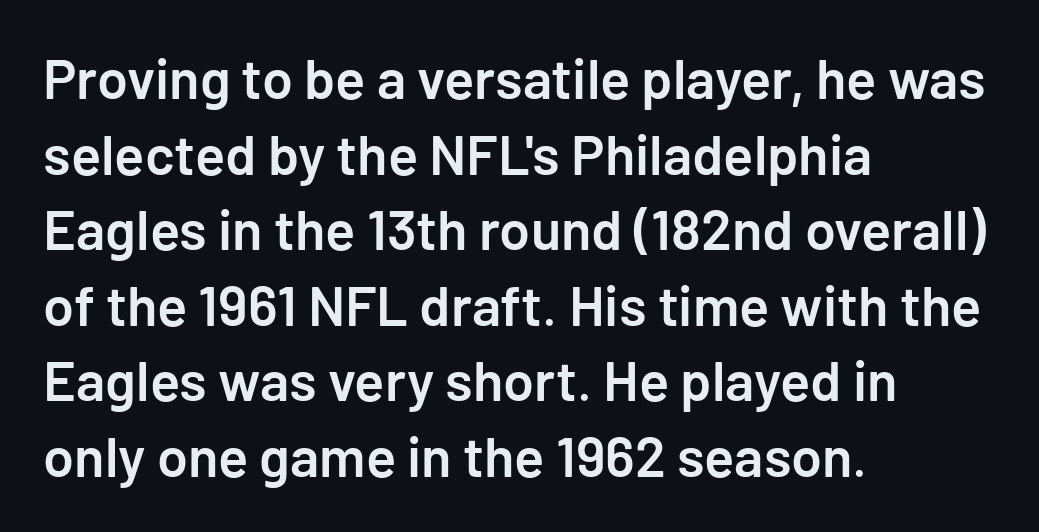
Characters follow at the spacing the type designer built in. The passage shown is semibold, sitting just below true bold. Is there any slant? The stems are plumb. The space between consecutive lines is moderate.
